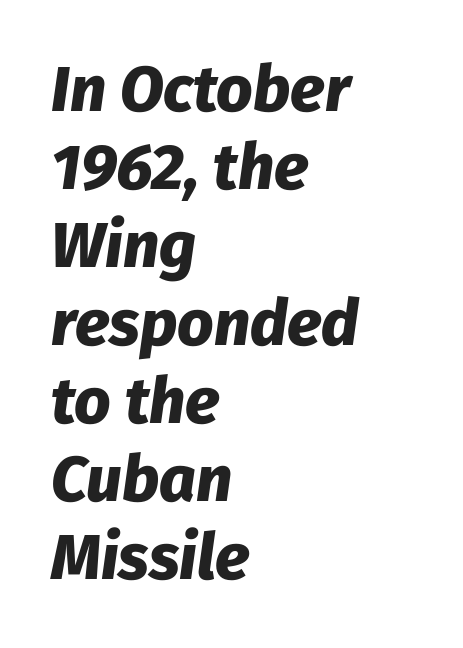
The image shows 64 px heavy type, italic (leaning right); set left-aligned, line spacing 1.22x, normal letter spacing, not underlined; low stroke contrast and a medium x-height.
